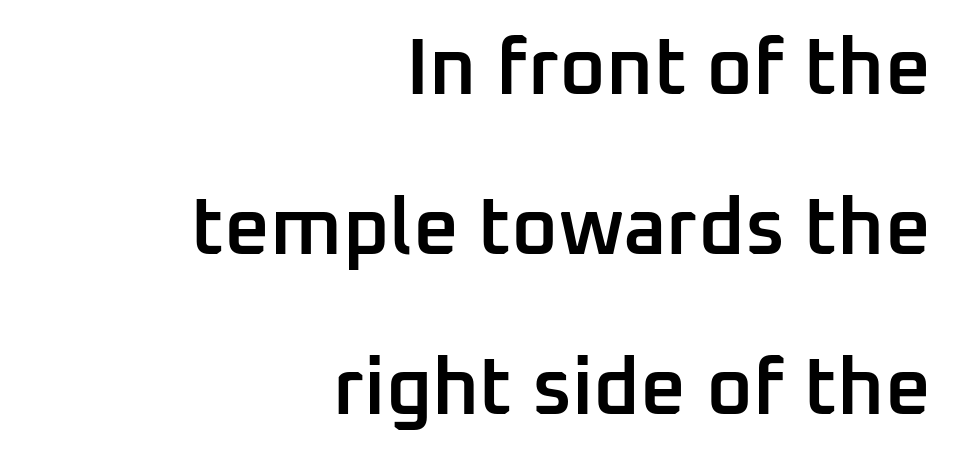
The image shows 80 px semibold sans-serif type, upright; set right-aligned, loose line spacing (2.0x), normal letter spacing, not underlined; low stroke contrast and a medium x-height.
